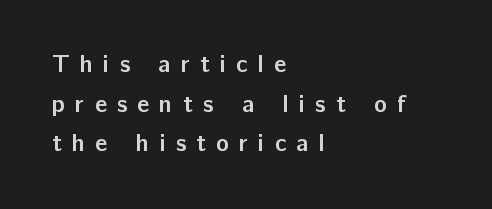
The image shows 24 px bold type, upright; set left-aligned, normal line spacing (1.65x), unusually wide letter spacing (+0.43 em), not underlined.
